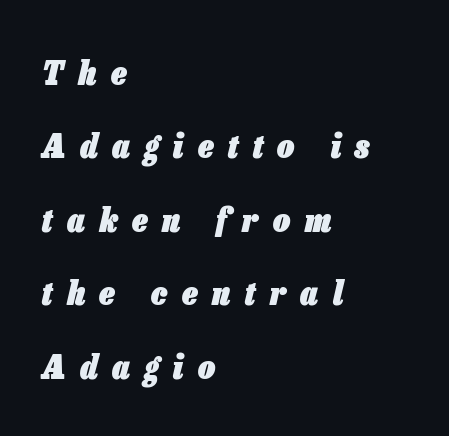
Q: Is the text bold? A: Yes.
Q: Is the text italic (slanted)? A: Yes, it leans right by about 13 degrees.
Q: Is the text underlined? A: No.
Q: How is the paragraph aligned? A: Left-aligned.
Q: Is the spacing between letters normal or unusually wide? A: Unusually wide.
Q: Is the spacing between lines tight, normal or loose? A: Loose.
Q: Width (condensed, normal, or wide)? A: Condensed.
Q: Stroke contrast? A: Low.
Q: x-height? A: Medium.
Q: Monospaced? A: No.
